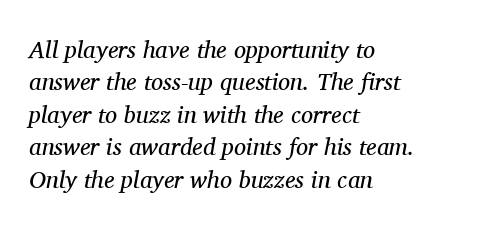
{"italic": "yes", "lean": "right", "slant_degrees": 11, "bold": "no", "underline": "no", "align": "left", "line_spacing": "normal", "line_spacing_ratio": 1.35, "letter_spacing": "normal", "letter_spacing_em": 0.0, "glyph_px": 24}
